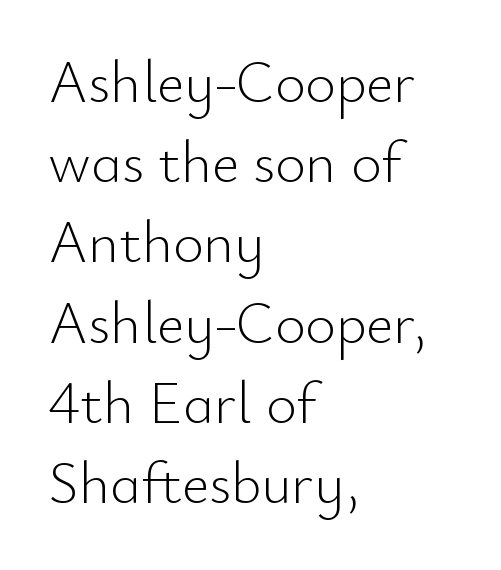
The image shows 59 px light sans-serif type, upright; set left-aligned, normal line spacing (1.36x), normal letter spacing, not underlined; low stroke contrast and a small x-height.
